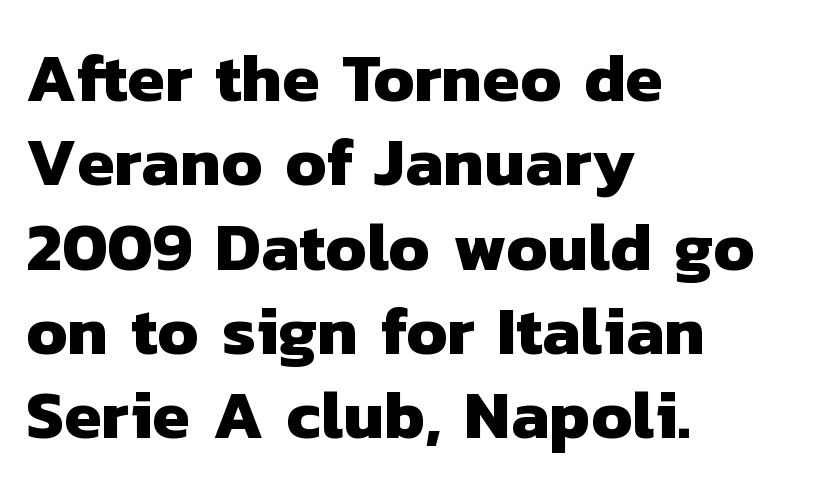
In CSS terms this would be text-align: left. Bold? Absolutely — the strokes are thick and heavy. A sans-serif font was chosen for this passage. Do the characters align in a grid? No, the font is proportional. The horizontal fit of the characters is conventional and even.
